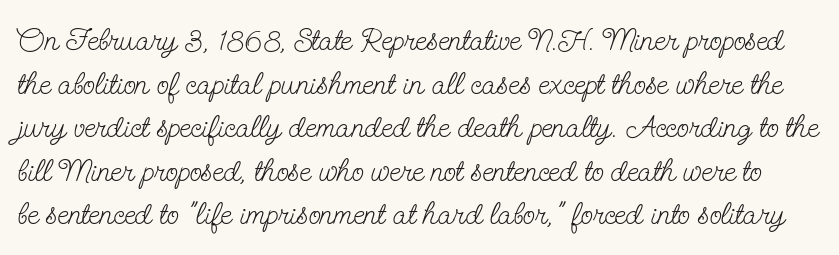
This sample has the flowing, uneven cadence of proportional lettering. Nothing heavy about these letters — not bold at all. Descenders are the only things crossing below the line. The passage shown is typeset with a serif family.
